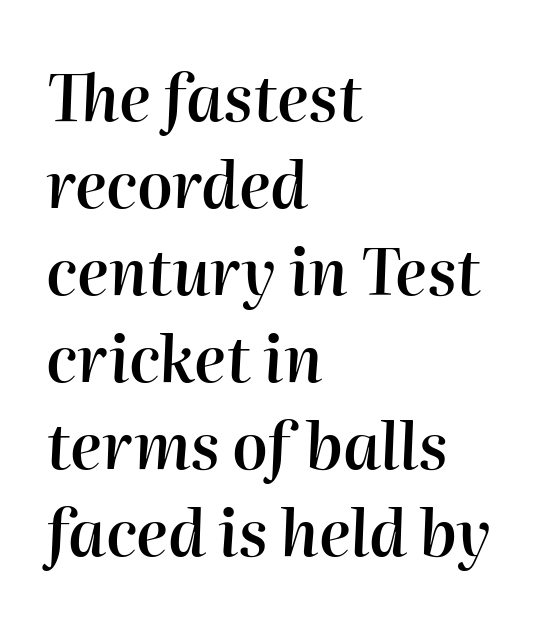
Moderately thickened strokes mark this as semibold type. One glance says typical: line gaps are just what's usual. The specimen omits any rule beneath the text block's lines. A typesetter would call this proportional, since set widths differ per character. Leftover space on each line is placed entirely after the last word.
